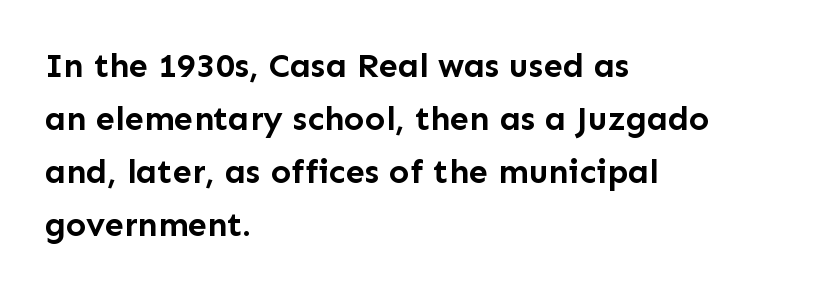
Q: Is the text bold? A: Yes.
Q: Is the text italic (slanted)? A: No, it is upright.
Q: Is the typeface a serif or a sans-serif typeface? A: Sans-serif.
Q: Is the text underlined? A: No.
Q: How is the paragraph aligned? A: Left-aligned.
Q: Is the spacing between letters normal or unusually wide? A: Normal.
Q: Is the spacing between lines tight, normal or loose? A: Normal.
Q: Width (condensed, normal, or wide)? A: Normal.
Q: Stroke contrast? A: Low.
Q: x-height? A: Medium.
Q: Monospaced? A: No.
